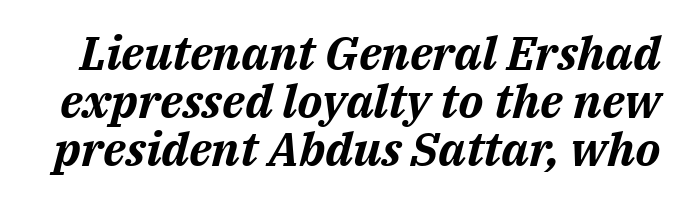
The image shows 47 px bold type, italic (leaning right); set tight line spacing (1.02x), normal letter spacing, not underlined; medium stroke contrast and a medium x-height.
